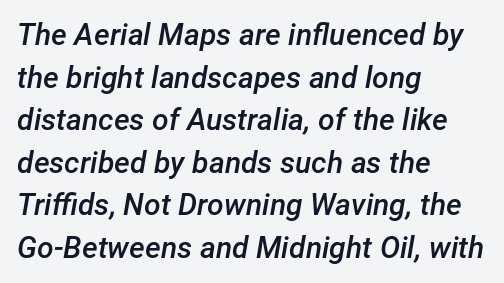
The image shows 30 px semibold type, italic (leaning right); set left-aligned, normal line spacing (1.42x), normal letter spacing, not underlined; low stroke contrast and a medium x-height.
